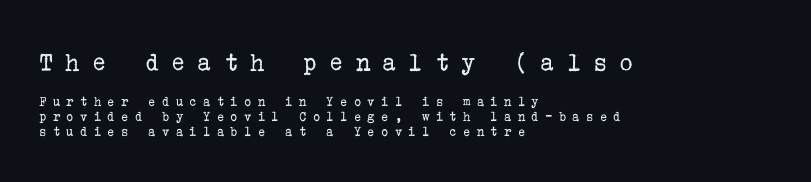
The passage shown is not bold in any degree. Words appear elongated and porous because spacing is wide. You could barely slide anything between these rows. The paragraph has a hard left edge and a soft right edge.
